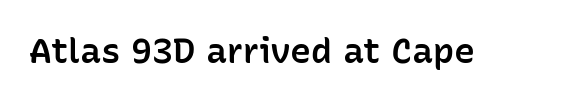
Q: Is the text bold? A: Semi-bold.
Q: Is the text italic (slanted)? A: No, it is upright.
Q: Is the typeface a serif or a sans-serif typeface? A: Sans-serif.
Q: Is the text underlined? A: No.
Q: Is the spacing between letters normal or unusually wide? A: Normal.
Q: Width (condensed, normal, or wide)? A: Normal.
Q: Stroke contrast? A: Low.
Q: x-height? A: Medium.
Q: Monospaced? A: No.
